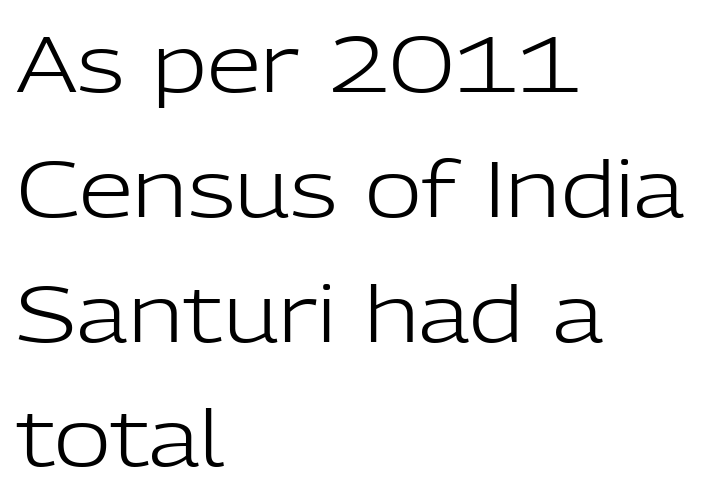
{"serif": "no", "italic": "no", "bold": "no", "weight": "light", "width": "normal", "stroke_contrast": "low", "x_height": "medium", "monospaced": "no", "underline": "no", "align": "left", "line_spacing": "normal", "line_spacing_ratio": 1.6, "letter_spacing": "normal", "letter_spacing_em": 0.0, "glyph_px": 78}
